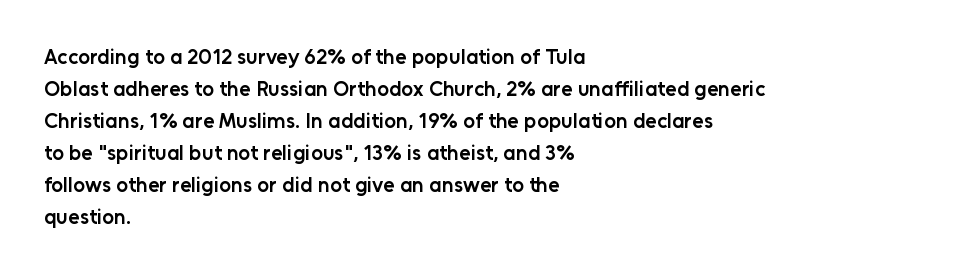
No word sits above an underline. This sample is left-justified, so line endings fall wherever the words run out. Honestly, the row spacing looks completely unremarkable. Students, this is semibold: more ink than regular, less than bold.
